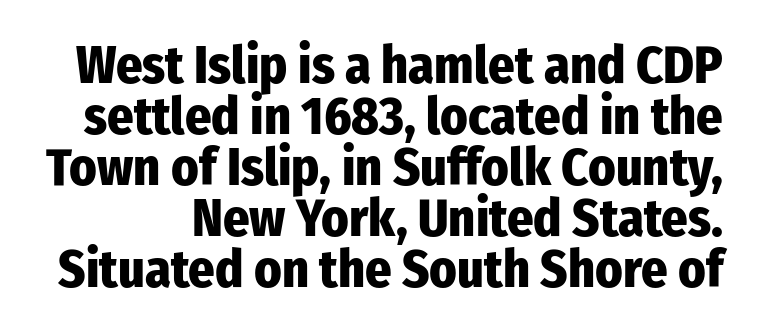
{"serif": "no", "italic": "no", "bold": "yes", "weight": "heavy", "width": "condensed", "stroke_contrast": "low", "x_height": "medium", "monospaced": "no", "underline": "no", "line_spacing": "tight", "line_spacing_ratio": 0.98, "letter_spacing": "normal", "letter_spacing_em": 0.0, "glyph_px": 52}
